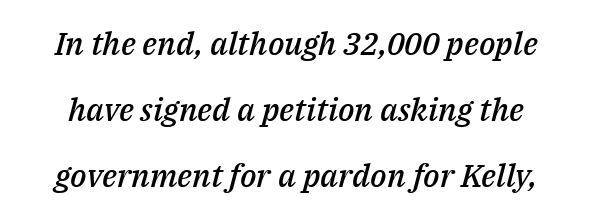
Q: Is the text bold? A: Semi-bold.
Q: Is the text italic (slanted)? A: Yes, it leans right by about 14 degrees.
Q: Is the text underlined? A: No.
Q: Is the spacing between letters normal or unusually wide? A: Normal.
Q: Is the spacing between lines tight, normal or loose? A: Loose.
Q: Width (condensed, normal, or wide)? A: Normal.
Q: Stroke contrast? A: Medium.
Q: x-height? A: Medium.
Q: Monospaced? A: No.
